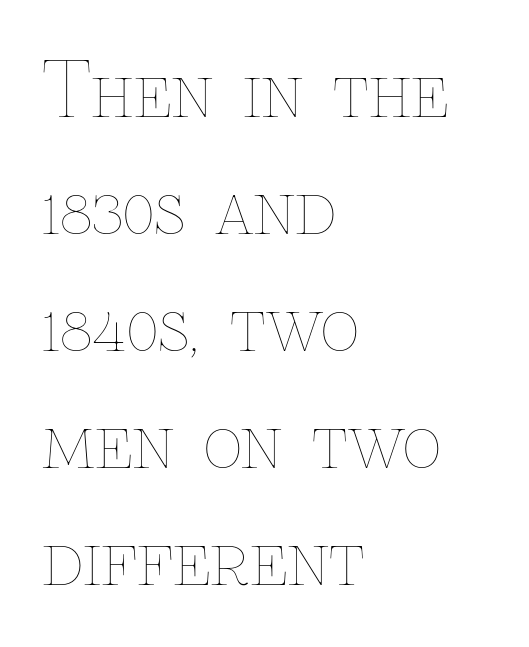
The font's upright variant was chosen for this text. Counters stay open thanks to moderate or lighter strokes. This block has exactly the height ordinary leading produces. Descenders hang freely into open space. Line starts are locked; line ends wander. The passage shown is typed in a proportional face where columns would drift.
